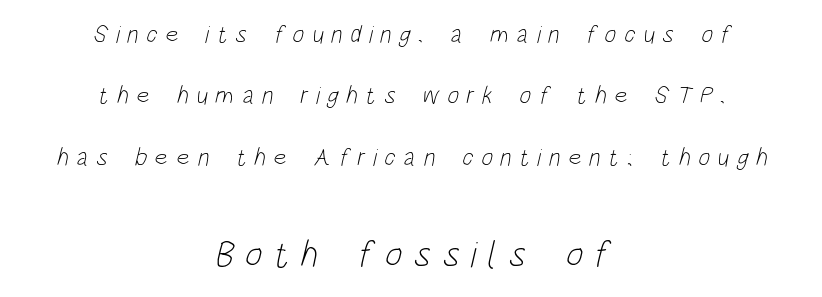
{"serif": "no", "bold": "no", "weight": "light", "width": "condensed", "stroke_contrast": "low", "x_height": "large", "monospaced": "no", "underline": "no", "align": "center", "line_spacing": "loose", "line_spacing_ratio": 2.46, "letter_spacing": "wide", "letter_spacing_em": 0.31, "larger_block": "second", "size_ratio": 1.48, "glyph_px": 37}
